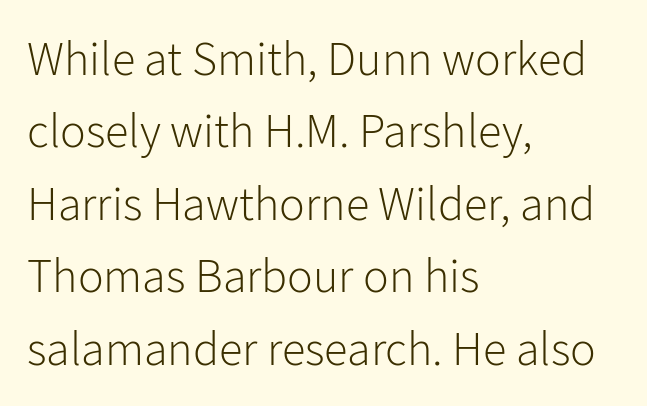
The image shows 48 px light sans-serif type, upright; set left-aligned, normal line spacing (1.51x), normal letter spacing, not underlined; low stroke contrast and a medium x-height.
